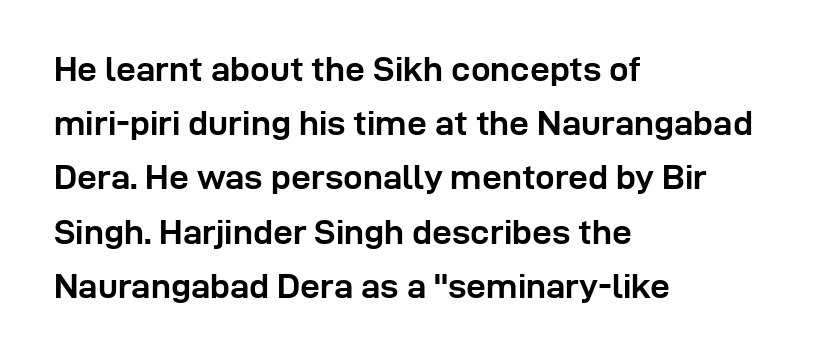
In terms of posture, this sample is upright. Does the weight exceed regular? Yes, all the way to bold. This rendering leaves character spacing at its baseline value. The typesetter chose a ragged-right arrangement here. Rule under the text: the space is simply empty. The face used here is proportionally spaced, like ordinary book or web type.
